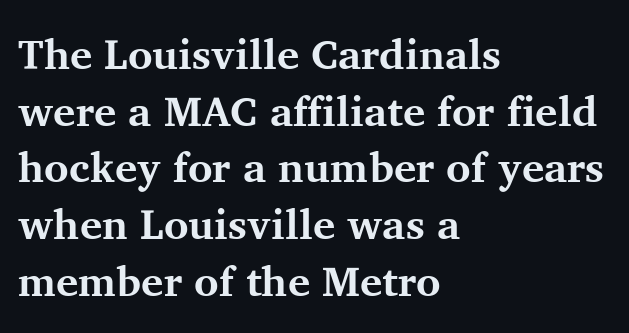
{"serif": "yes", "italic": "no", "bold": "yes", "weight": "bold", "width": "normal", "stroke_contrast": "medium", "x_height": "medium", "monospaced": "no", "underline": "no", "align": "left", "line_spacing": "normal", "line_spacing_ratio": 1.35, "letter_spacing": "normal", "letter_spacing_em": 0.0, "glyph_px": 42}
